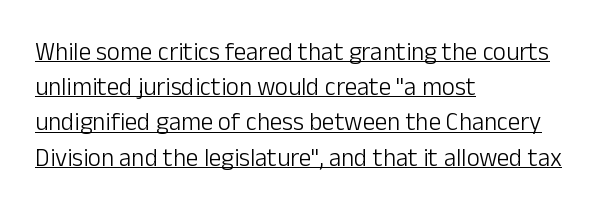
{"italic": "no", "bold": "no", "underline": "yes", "align": "left", "line_spacing": "normal", "line_spacing_ratio": 1.41, "letter_spacing": "normal", "letter_spacing_em": 0.0, "glyph_px": 25}
